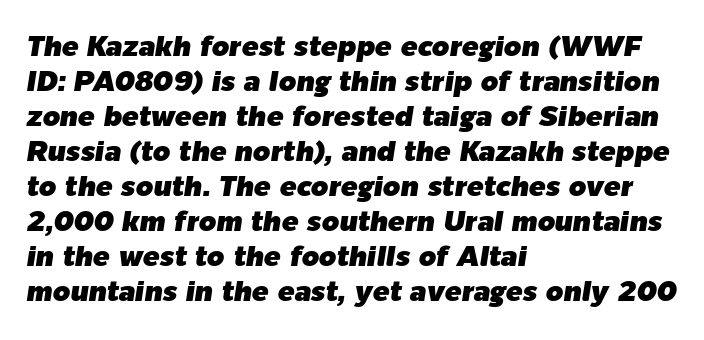
{"italic": "yes", "lean": "right", "slant_degrees": 9, "width": "normal", "stroke_contrast": "low", "x_height": "medium", "monospaced": "no", "underline": "no", "align": "left", "line_spacing": "normal", "line_spacing_ratio": 1.25, "letter_spacing": "normal", "letter_spacing_em": 0.0, "glyph_px": 28}
